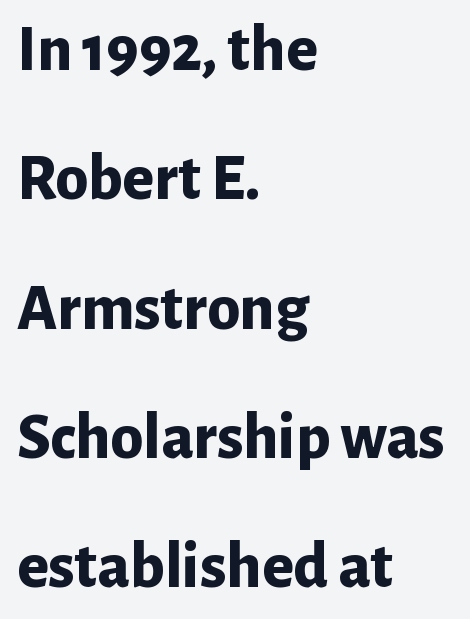
The image shows 66 px bold sans-serif type, upright; set left-aligned, loose line spacing (1.96x), normal letter spacing, not underlined; low stroke contrast and a medium x-height.
